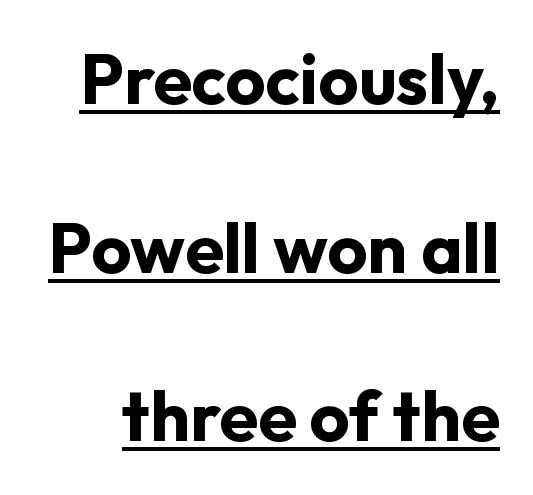
Q: Is the text bold? A: Yes.
Q: Is the text italic (slanted)? A: No, it is upright.
Q: Is the typeface a serif or a sans-serif typeface? A: Sans-serif.
Q: Is the text underlined? A: Yes.
Q: Is the spacing between letters normal or unusually wide? A: Normal.
Q: Is the spacing between lines tight, normal or loose? A: Loose.
Q: Width (condensed, normal, or wide)? A: Normal.
Q: Stroke contrast? A: Low.
Q: x-height? A: Medium.
Q: Monospaced? A: No.
